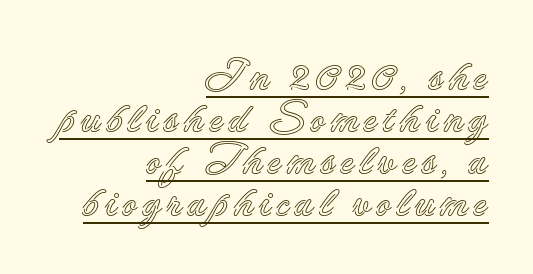
The image shows 42 px text type; set right-aligned, tight line spacing (1.0x), underlined; a small x-height.
